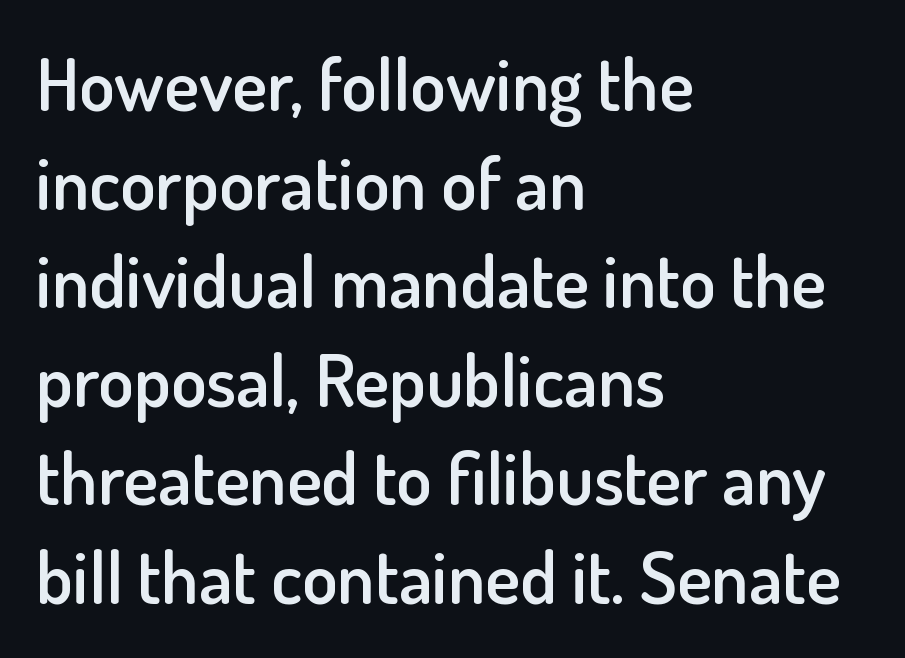
{"serif": "no", "italic": "no", "bold": "semi", "weight": "semibold", "width": "normal", "stroke_contrast": "low", "x_height": "small", "monospaced": "no", "underline": "no", "align": "left", "line_spacing": "normal", "line_spacing_ratio": 1.35, "letter_spacing": "normal", "letter_spacing_em": 0.0, "glyph_px": 73}
